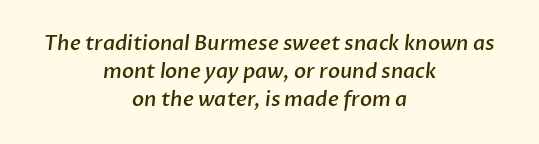
Q: Is the text bold? A: Semi-bold.
Q: Is the text underlined? A: No.
Q: How is the paragraph aligned? A: Centered.
Q: Is the spacing between letters normal or unusually wide? A: Normal.
Q: Is the spacing between lines tight, normal or loose? A: Normal.
